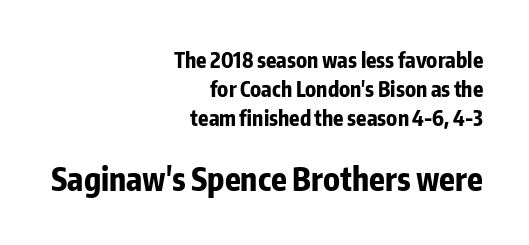
Chunky letters — that's bold for sure. This sample uses plain, unmodified letter spacing. This sample uses a sans-serif face. The composition opens small and finishes big. Note the varied advance widths — an 'i' is clearly narrower than an 'm'. Evenly set lines give the paragraph a standard silhouette.
